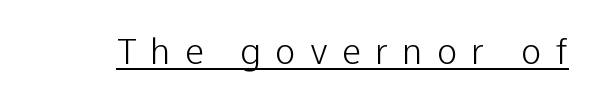
Unbolded letterforms with no extra heft. Grotesque or geometric, the face here clearly has no serifs. Posture: straight, roman, zero tilt. A typesetter would call this proportional, since set widths differ per character.
